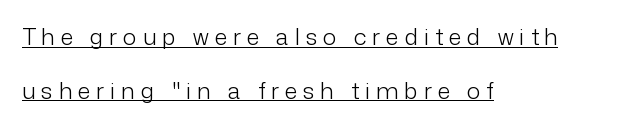
Q: Is the text bold? A: No.
Q: Is the text italic (slanted)? A: No, it is upright.
Q: Is the text underlined? A: Yes.
Q: How is the paragraph aligned? A: Left-aligned.
Q: Is the spacing between letters normal or unusually wide? A: Unusually wide.
Q: Is the spacing between lines tight, normal or loose? A: Loose.
